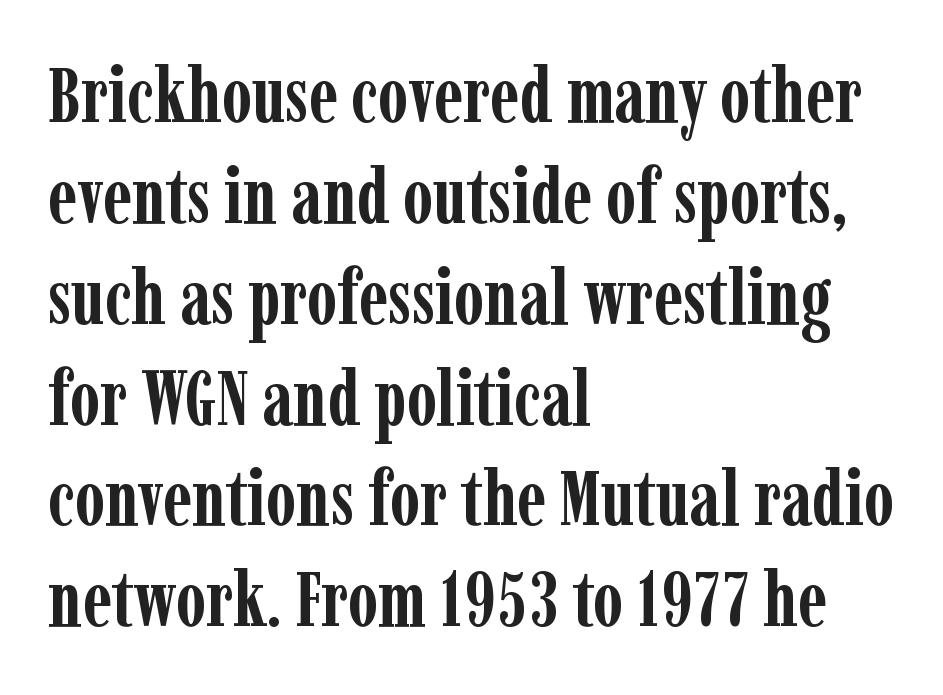
Q: Is the text bold? A: Yes.
Q: Is the text italic (slanted)? A: No, it is upright.
Q: Is the typeface a serif or a sans-serif typeface? A: Serif.
Q: Is the text underlined? A: No.
Q: How is the paragraph aligned? A: Left-aligned.
Q: Is the spacing between letters normal or unusually wide? A: Normal.
Q: Is the spacing between lines tight, normal or loose? A: Normal.
Q: Width (condensed, normal, or wide)? A: Condensed.
Q: Stroke contrast? A: Low.
Q: x-height? A: Medium.
Q: Monospaced? A: No.
